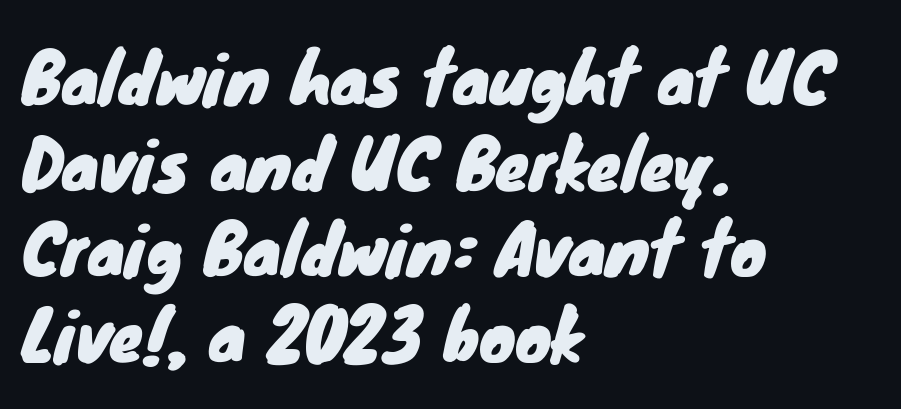
The words here are not underlined. You can tell from the bare stems that sans-serif type was used. In CSS terms this would be text-align: left. A typesetter would call this proportional, since set widths differ per character. Tracking here is standard; glyphs follow each other at the usual distance. This sample keeps an unexceptional amount of space between lines.
